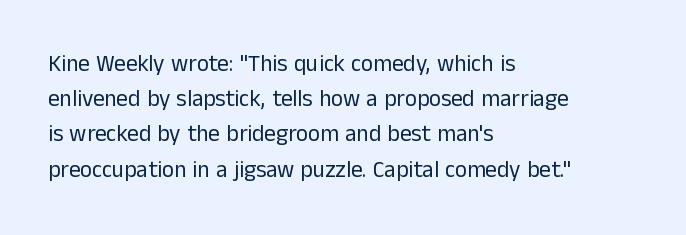
Q: Is the text bold? A: No.
Q: Is the text italic (slanted)? A: No, it is upright.
Q: Is the text underlined? A: No.
Q: How is the paragraph aligned? A: Left-aligned.
Q: Is the spacing between letters normal or unusually wide? A: Normal.
Q: Is the spacing between lines tight, normal or loose? A: Normal.
